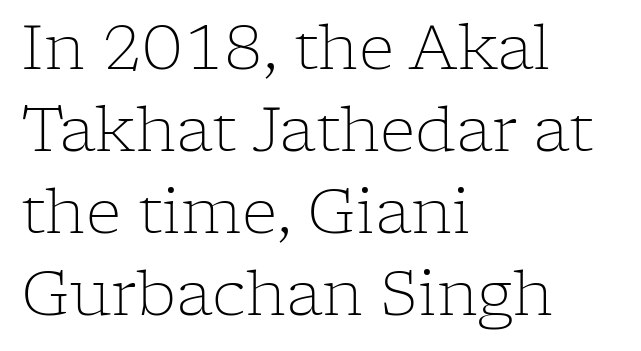
Q: Is the text bold? A: No.
Q: Is the text italic (slanted)? A: No, it is upright.
Q: Is the typeface a serif or a sans-serif typeface? A: Serif.
Q: Is the text underlined? A: No.
Q: How is the paragraph aligned? A: Left-aligned.
Q: Is the spacing between letters normal or unusually wide? A: Normal.
Q: Is the spacing between lines tight, normal or loose? A: Normal.
Q: Width (condensed, normal, or wide)? A: Normal.
Q: Stroke contrast? A: Low.
Q: x-height? A: Medium.
Q: Monospaced? A: No.
